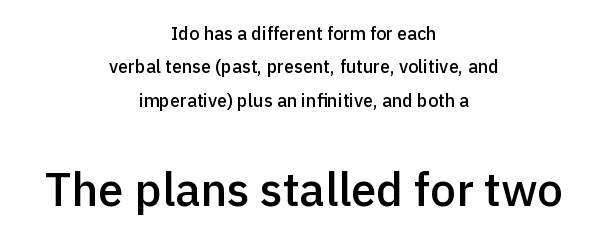
These lines are composed in type without serifs. The line texture is even and compact thanks to regular tracking. Slightly chunky letters — semibold, I'd say, not full bold. Vertical strokes here are truly vertical. Looks like regular typesetting: each glyph gets only the width it needs. Both edges are ragged and mirror each other, which tells us the setting is centered.
